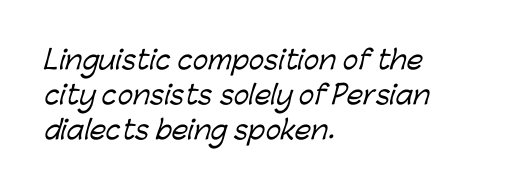
The image shows 26 px text type; set left-aligned, normal line spacing (1.34x), normal letter spacing, not underlined.
